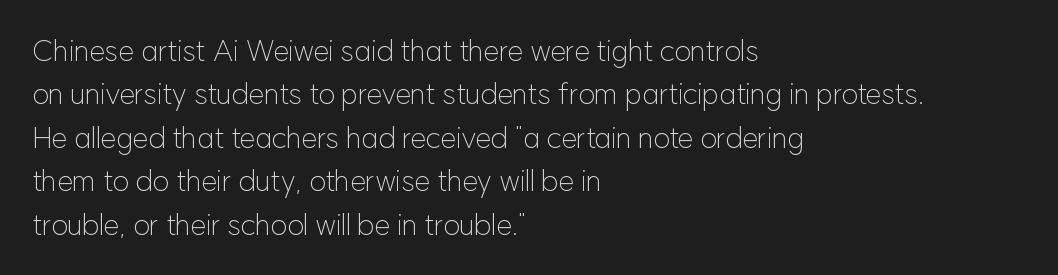
These glyphs show unthickened strokes, regular width or finer. Check where the strokes stop: nothing finishes them off — pure sans. Is this a fixed-width face? No — the glyphs have proportional, varying widths. Horizontally, the lines are justified to the leading edge only. Descenders are the only things crossing below the line.
